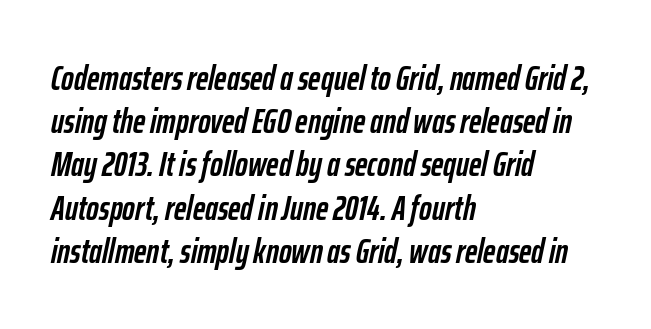
{"italic": "yes", "lean": "right", "slant_degrees": 12, "bold": "yes", "weight": "semibold", "width": "condensed", "stroke_contrast": "low", "x_height": "medium", "monospaced": "no", "underline": "no", "align": "left", "line_spacing": "normal", "line_spacing_ratio": 1.27, "letter_spacing": "normal", "letter_spacing_em": 0.0, "glyph_px": 34}
